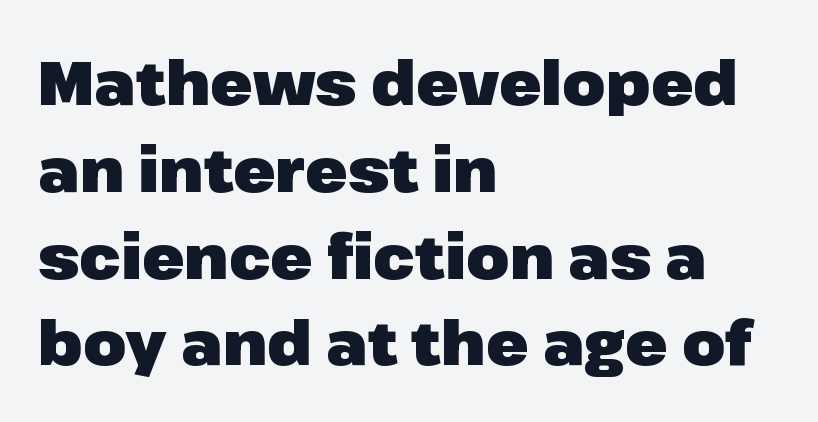
{"serif": "no", "italic": "no", "bold": "yes", "weight": "heavy", "width": "normal", "stroke_contrast": "low", "x_height": "medium", "monospaced": "no", "underline": "no", "align": "left", "line_spacing": "normal", "line_spacing_ratio": 1.4, "letter_spacing": "normal", "letter_spacing_em": 0.0, "glyph_px": 62}
